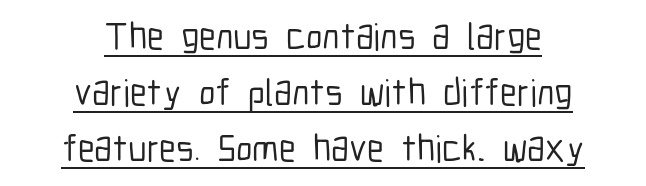
{"serif": "no", "italic": "no", "width": "condensed", "stroke_contrast": "low", "x_height": "medium", "monospaced": "no", "underline": "yes", "align": "center", "line_spacing": "normal", "line_spacing_ratio": 1.48, "letter_spacing": "normal", "letter_spacing_em": 0.0, "glyph_px": 38}
